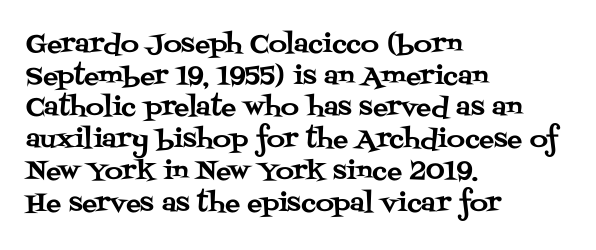
Q: Is the text italic (slanted)? A: No, it is upright.
Q: Is the text underlined? A: No.
Q: How is the paragraph aligned? A: Left-aligned.
Q: Is the spacing between letters normal or unusually wide? A: Normal.
Q: Is the spacing between lines tight, normal or loose? A: Normal.
